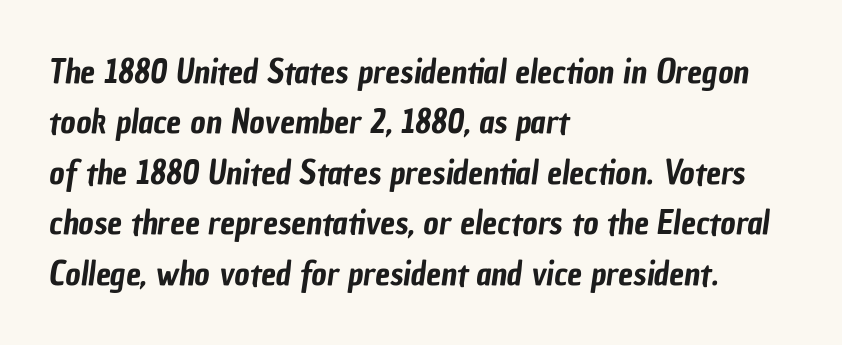
{"serif": "no", "width": "condensed", "stroke_contrast": "low", "x_height": "medium", "monospaced": "no", "underline": "no", "align": "left", "line_spacing": "normal", "line_spacing_ratio": 1.53, "letter_spacing": "normal", "letter_spacing_em": 0.0, "glyph_px": 33}
